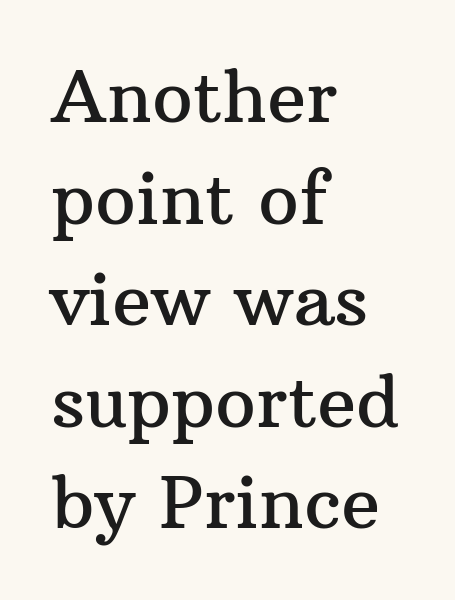
Q: Is the text italic (slanted)? A: No, it is upright.
Q: Is the typeface a serif or a sans-serif typeface? A: Serif.
Q: Is the text underlined? A: No.
Q: How is the paragraph aligned? A: Left-aligned.
Q: Is the spacing between letters normal or unusually wide? A: Normal.
Q: Is the spacing between lines tight, normal or loose? A: Normal.
Q: Width (condensed, normal, or wide)? A: Normal.
Q: Stroke contrast? A: Medium.
Q: x-height? A: Medium.
Q: Monospaced? A: No.
